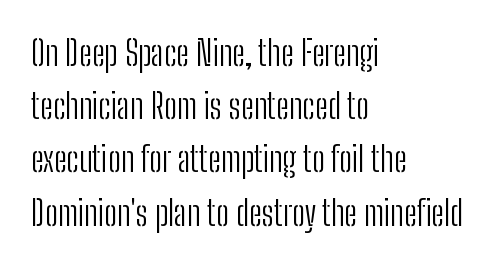
The image shows 35 px light, condensed sans-serif type, upright; set left-aligned, normal line spacing (1.52x), normal letter spacing, not underlined; low stroke contrast and a medium x-height.
